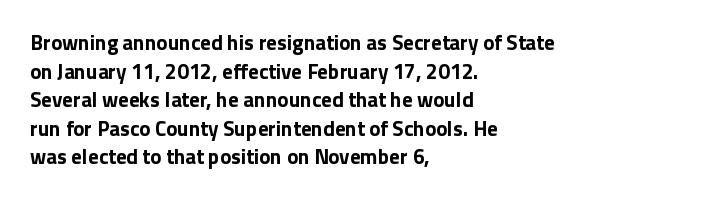
The image shows 21 px bold type, upright; set left-aligned, normal line spacing (1.36x), normal letter spacing, not underlined.
